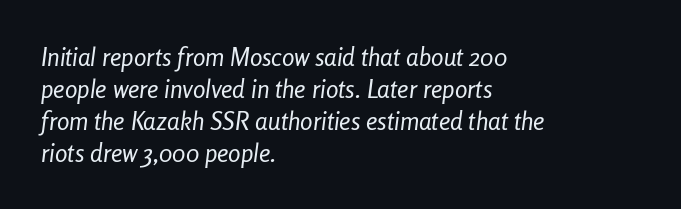
Stems and bowls with no extra thickness — not bold. Beneath every word, the page is bare. Slanted lettering throughout. These lines keep a tight, regular rhythm from letter to letter. Caption: multi-line text, flush left, ragged right. Normally led — the rows are evenly, conventionally spaced.
